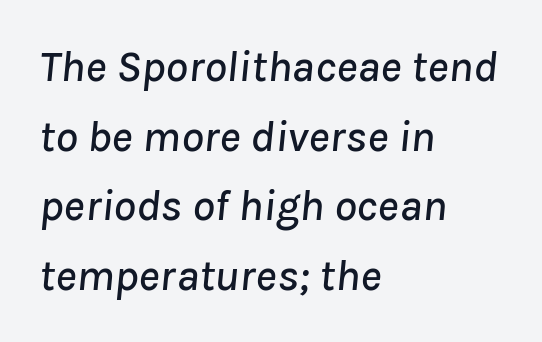
{"italic": "yes", "lean": "right", "slant_degrees": 8, "width": "normal", "stroke_contrast": "low", "x_height": "medium", "monospaced": "no", "underline": "no", "align": "left", "line_spacing": "normal", "line_spacing_ratio": 1.55, "letter_spacing": "normal", "letter_spacing_em": 0.0, "glyph_px": 45}
